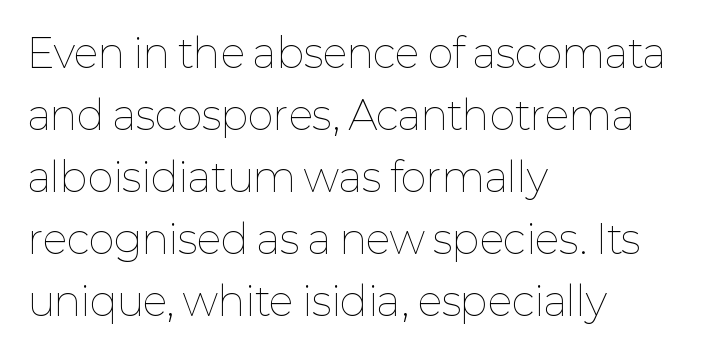
{"italic": "no", "bold": "no", "weight": "thin", "width": "normal", "stroke_contrast": "low", "x_height": "medium", "monospaced": "no", "underline": "no", "align": "left", "line_spacing": "normal", "line_spacing_ratio": 1.55, "letter_spacing": "normal", "letter_spacing_em": 0.0, "glyph_px": 40}
